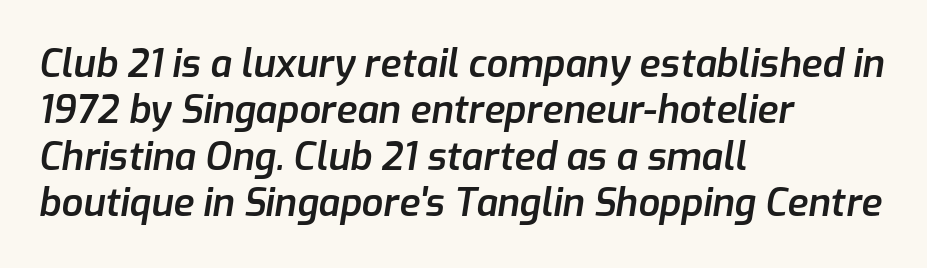
This is the in-between weight designers call semibold or demi. Leftover space on each line is placed entirely after the last word. Glance below the letters and you will spot only blank space. Nobody touched the tracking dial on this one.
